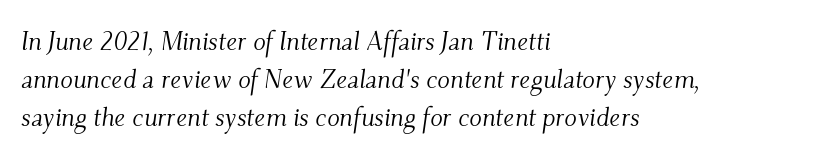
The image shows 26 px text type, italic (leaning right); set left-aligned, normal line spacing (1.47x), normal letter spacing, not underlined.
